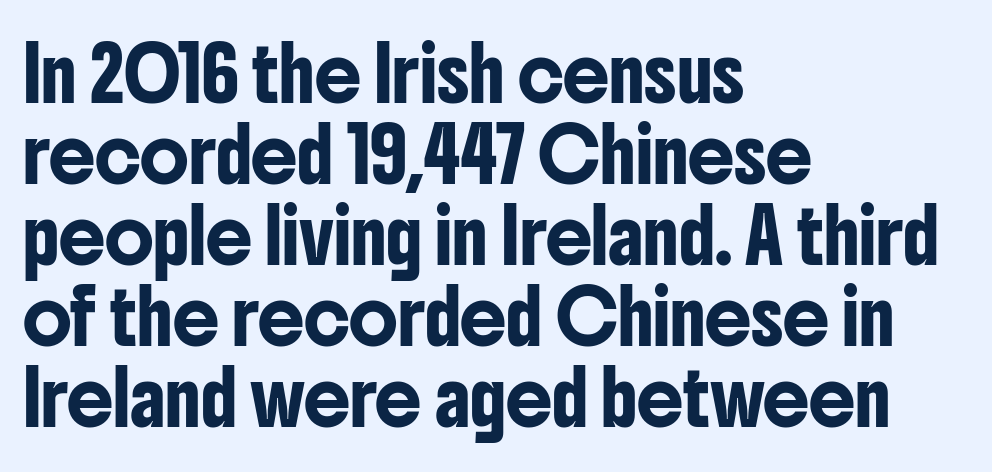
Q: Is the text italic (slanted)? A: No, it is upright.
Q: Is the typeface a serif or a sans-serif typeface? A: Sans-serif.
Q: Is the text underlined? A: No.
Q: How is the paragraph aligned? A: Left-aligned.
Q: Is the spacing between letters normal or unusually wide? A: Normal.
Q: Is the spacing between lines tight, normal or loose? A: Normal.
Q: Width (condensed, normal, or wide)? A: Condensed.
Q: Stroke contrast? A: Low.
Q: x-height? A: Medium.
Q: Monospaced? A: No.
